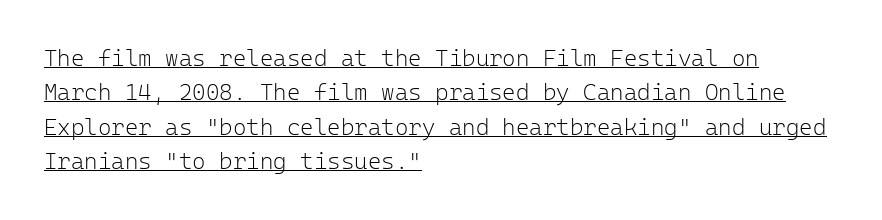
The lines are quadded left. The passage shown is not bold in any degree. Is there any slant? The stems are plumb. The face used here appears with an underline applied.
